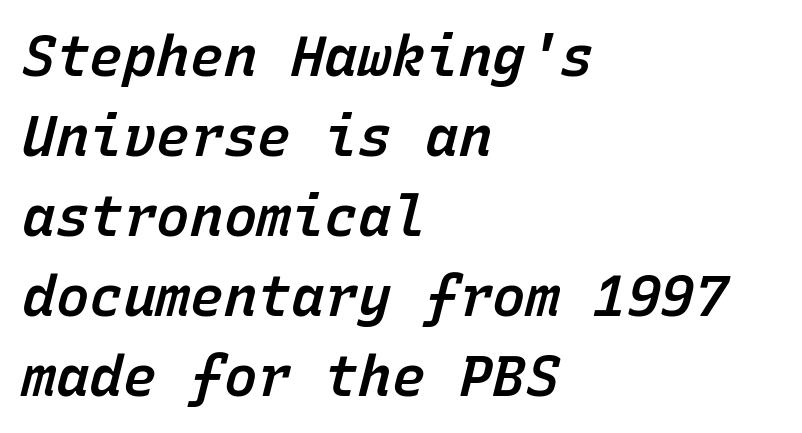
The image shows 56 px semibold type, italic (leaning right), monospaced; set left-aligned, normal line spacing (1.43x), normal letter spacing, not underlined; low stroke contrast and a medium x-height.
